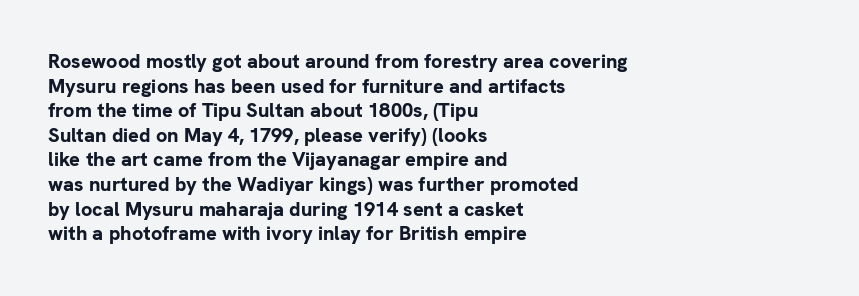
The image shows 20 px bold type, upright; set left-aligned, line spacing 1.23x, normal letter spacing, not underlined.
